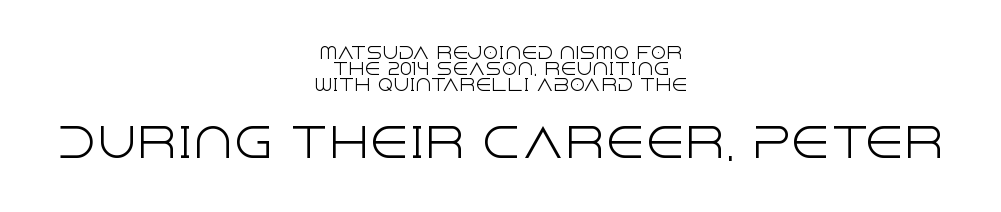
The face used here is rendered with its standard letterfit. Upright lettering throughout. The font family rendered here belongs to the sans-serif group. Bare-footed words on every line. Baseline-to-baseline distance is barely more than the letter height.
